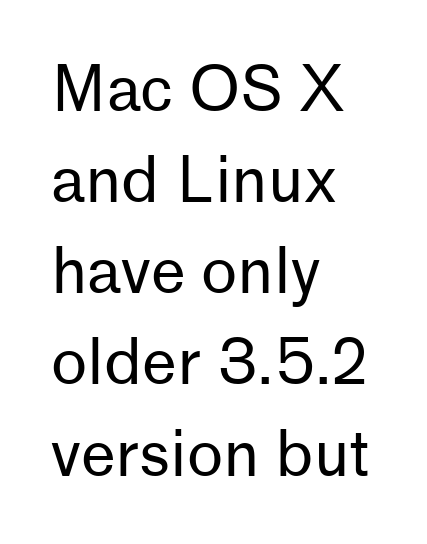
Lines of text with bare space underneath. The lettering holds an erect, upright posture throughout. The type family on display is of the sans-serif kind. These lines are set flush left with a ragged right edge. The strokes carry an ordinary text weight at most.
